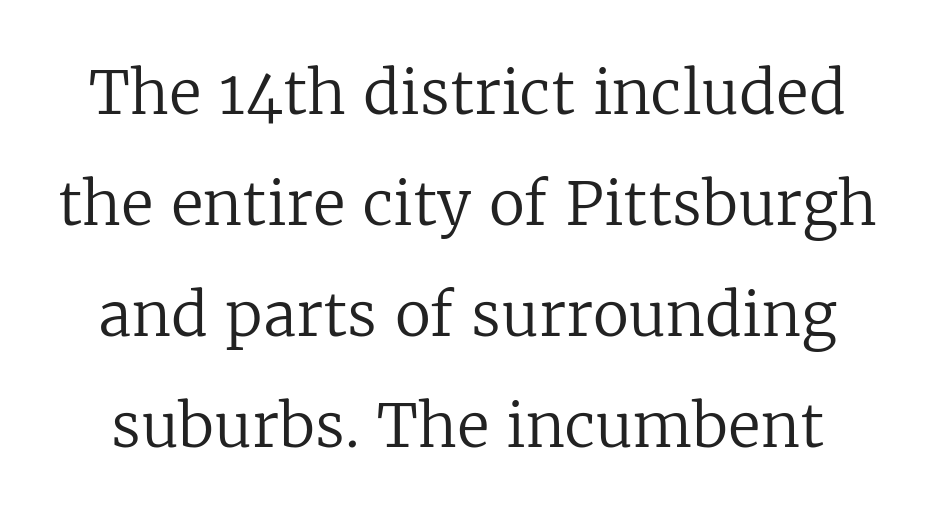
The image shows 60 px regular-weight serif type, upright; set line spacing 1.85x, normal letter spacing, not underlined; low stroke contrast and a medium x-height.
